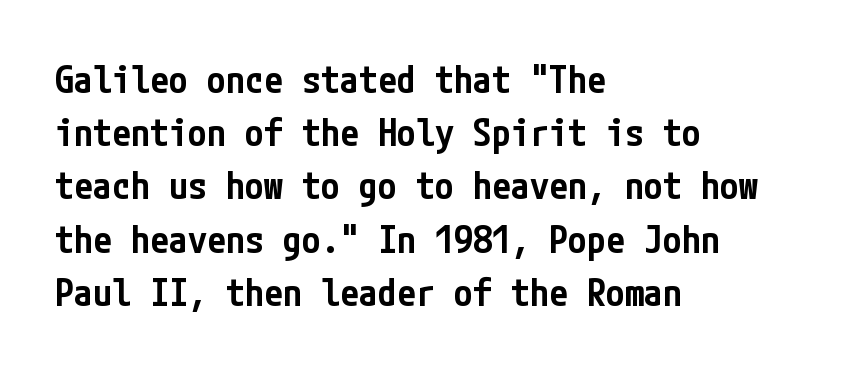
{"serif": "no", "italic": "no", "bold": "semi", "weight": "semibold", "width": "condensed", "stroke_contrast": "low", "x_height": "medium", "underline": "no", "align": "left", "line_spacing": "normal", "line_spacing_ratio": 1.4, "letter_spacing": "normal", "letter_spacing_em": 0.0, "glyph_px": 38}
